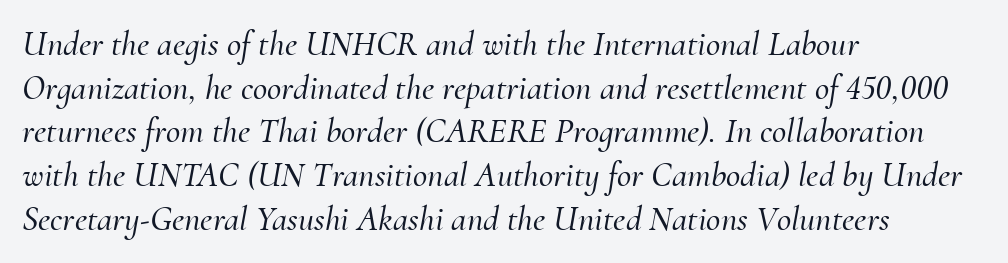
The image shows 35 px serif type, italic (leaning right); set left-aligned, normal line spacing (1.25x), normal letter spacing, not underlined; medium stroke contrast and a small x-height.
